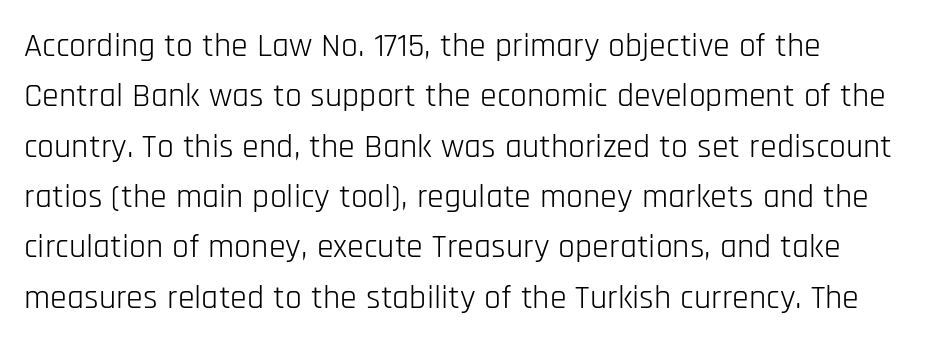
{"serif": "no", "italic": "no", "bold": "no", "weight": "light", "width": "condensed", "stroke_contrast": "low", "x_height": "large", "monospaced": "no", "underline": "no", "align": "left", "line_spacing": "normal", "line_spacing_ratio": 1.48, "letter_spacing": "normal", "letter_spacing_em": 0.0, "glyph_px": 34}
